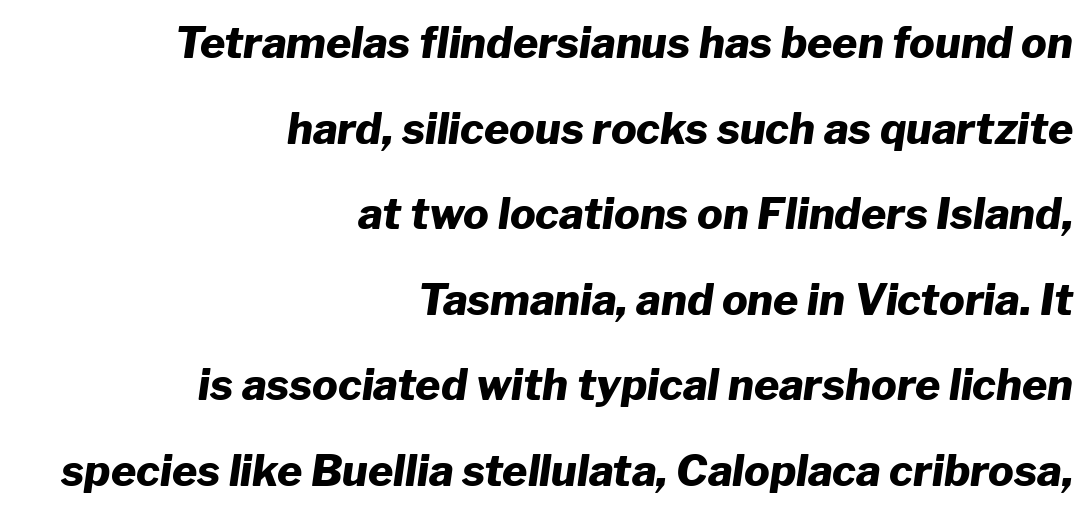
The horizontal fit of the characters is conventional and even. A typesetter would call this leading open, well beyond the default. Yep, that's italic — everything's leaning. Pretty heavy lettering here — definitely bold.
